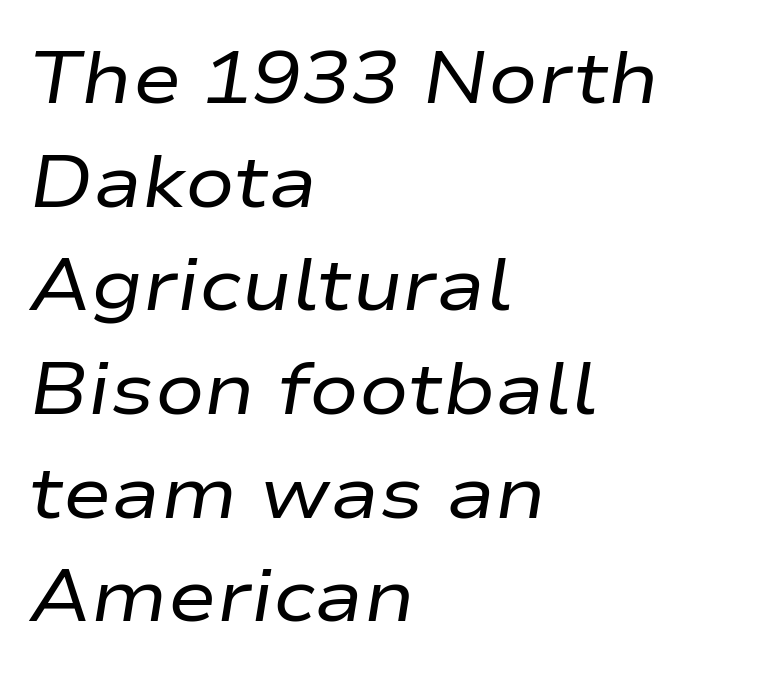
Varying glyph widths throughout — classic text-font behaviour. It's the slanting kind of type. If you measured baseline to baseline, you'd find a middling distance. The horizontal fit of the characters is conventional and even. Short and long lines alike share a common starting point at left.
